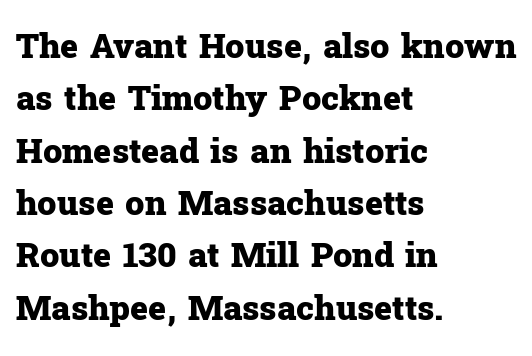
{"serif": "yes", "italic": "no", "bold": "yes", "weight": "heavy", "width": "normal", "stroke_contrast": "low", "x_height": "medium", "monospaced": "no", "underline": "no", "align": "left", "line_spacing": "normal", "line_spacing_ratio": 1.54, "letter_spacing": "normal", "letter_spacing_em": 0.0, "glyph_px": 34}
